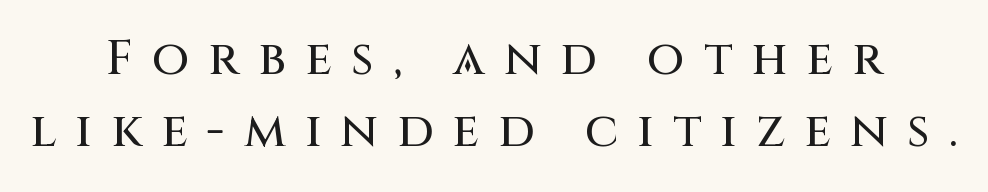
The image shows 48 px sans-serif type, upright; set centered, normal line spacing (1.51x), unusually wide letter spacing (+0.4 em), not underlined; medium stroke contrast and a large x-height.
